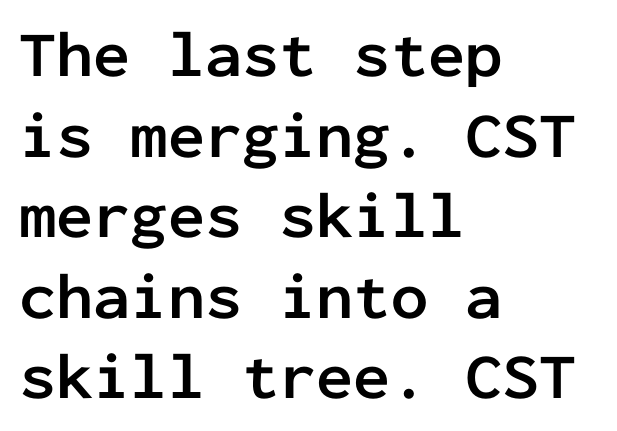
{"serif": "no", "italic": "no", "bold": "yes", "weight": "semibold", "width": "normal", "stroke_contrast": "low", "x_height": "medium", "monospaced": "yes", "underline": "no", "align": "left", "line_spacing_ratio": 1.22, "letter_spacing": "normal", "letter_spacing_em": 0.0, "glyph_px": 66}
